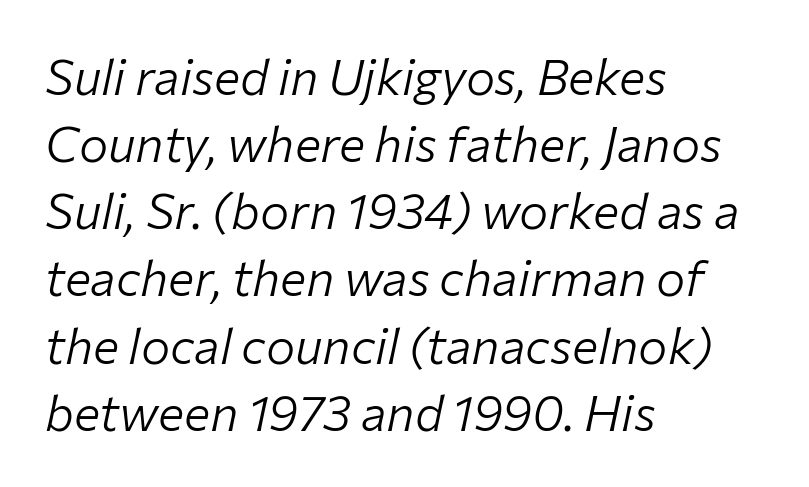
Q: Is the text bold? A: No.
Q: Is the text italic (slanted)? A: Yes, it leans right by about 12 degrees.
Q: Is the text underlined? A: No.
Q: How is the paragraph aligned? A: Left-aligned.
Q: Is the spacing between letters normal or unusually wide? A: Normal.
Q: Is the spacing between lines tight, normal or loose? A: Normal.
Q: Width (condensed, normal, or wide)? A: Normal.
Q: Stroke contrast? A: Low.
Q: x-height? A: Medium.
Q: Monospaced? A: No.
